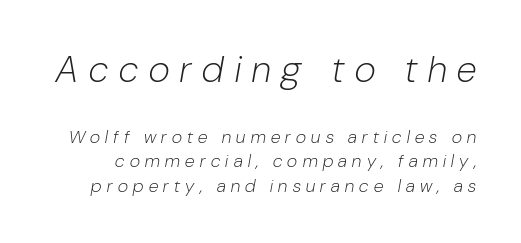
The image shows 37 px light, condensed type, italic (leaning right); set normal line spacing (1.36x), unusually wide letter spacing (+0.3 em), not underlined; the first (top) block is 2.06x larger; low stroke contrast and a medium x-height.
